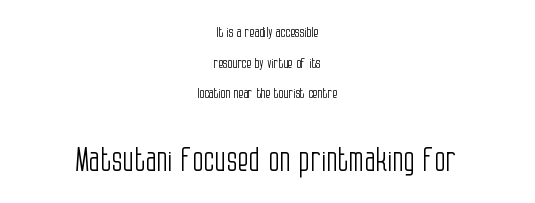
Do the characters align in a grid? No, the font is proportional. Unbolded letterforms with no extra heft. The passage shown stacks its lines with a broad gap. The paragraph has two soft edges and a firm central axis. The baseline area is clear. Italic: no, the glyphs are upright roman.
